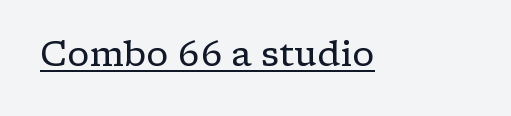
Q: Is the text bold? A: No.
Q: Is the text italic (slanted)? A: No, it is upright.
Q: Is the typeface a serif or a sans-serif typeface? A: Serif.
Q: Is the text underlined? A: Yes.
Q: Is the spacing between letters normal or unusually wide? A: Normal.
Q: Width (condensed, normal, or wide)? A: Wide.
Q: Stroke contrast? A: Low.
Q: x-height? A: Medium.
Q: Monospaced? A: No.
